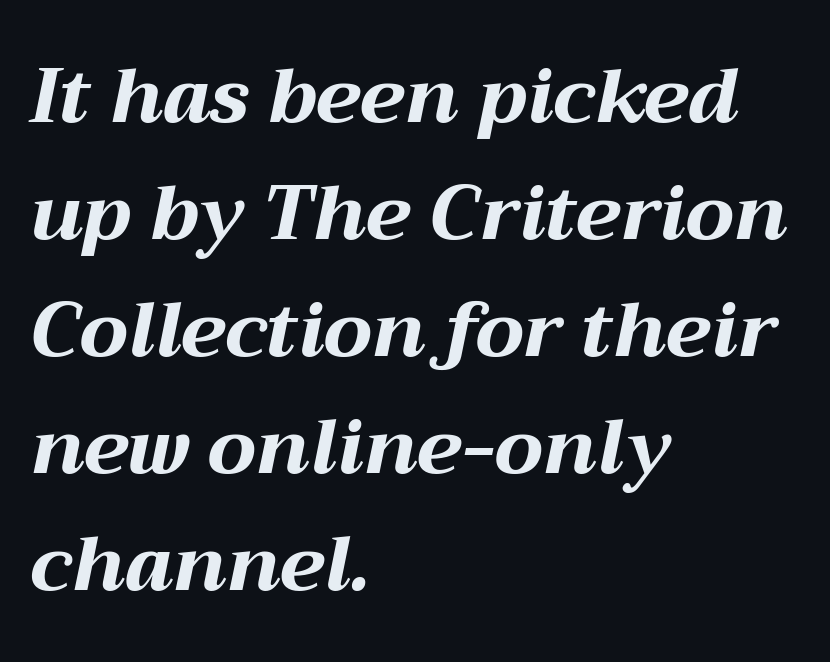
The image shows 76 px bold, wide type, italic (leaning right); set left-aligned, normal line spacing (1.54x), normal letter spacing, not underlined; medium stroke contrast and a medium x-height.
